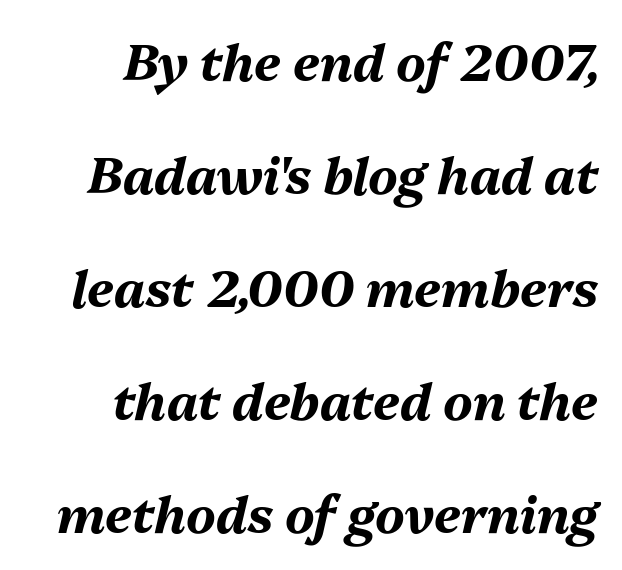
Q: Is the text bold? A: Yes.
Q: Is the text italic (slanted)? A: Yes, it leans right by about 13 degrees.
Q: Is the text underlined? A: No.
Q: How is the paragraph aligned? A: Right-aligned.
Q: Is the spacing between letters normal or unusually wide? A: Normal.
Q: Is the spacing between lines tight, normal or loose? A: Loose.
Q: Width (condensed, normal, or wide)? A: Normal.
Q: Stroke contrast? A: Medium.
Q: x-height? A: Medium.
Q: Monospaced? A: No.
